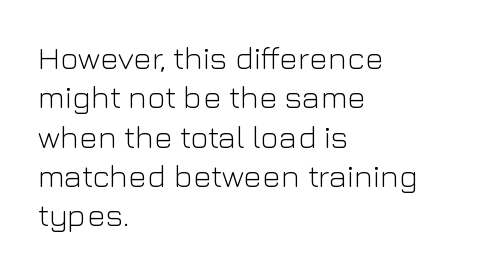
Q: Is the text bold? A: No.
Q: Is the text italic (slanted)? A: No, it is upright.
Q: Is the typeface a serif or a sans-serif typeface? A: Sans-serif.
Q: Is the text underlined? A: No.
Q: How is the paragraph aligned? A: Left-aligned.
Q: Is the spacing between letters normal or unusually wide? A: Normal.
Q: Width (condensed, normal, or wide)? A: Normal.
Q: Stroke contrast? A: Low.
Q: x-height? A: Medium.
Q: Monospaced? A: No.
